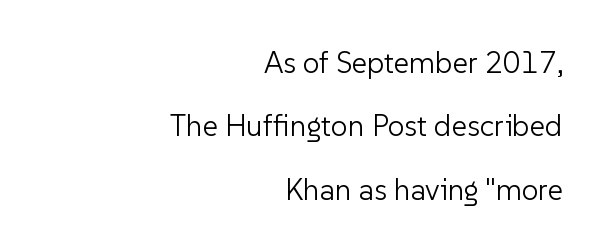
Q: Is the text bold? A: No.
Q: Is the text italic (slanted)? A: No, it is upright.
Q: Is the typeface a serif or a sans-serif typeface? A: Sans-serif.
Q: Is the text underlined? A: No.
Q: How is the paragraph aligned? A: Right-aligned.
Q: Is the spacing between letters normal or unusually wide? A: Normal.
Q: Is the spacing between lines tight, normal or loose? A: Loose.
Q: Width (condensed, normal, or wide)? A: Normal.
Q: Stroke contrast? A: Low.
Q: x-height? A: Medium.
Q: Monospaced? A: No.
